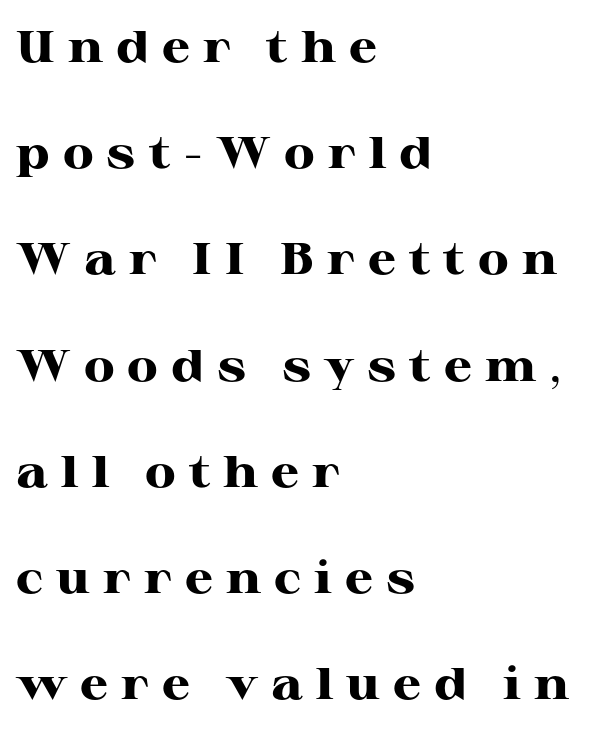
{"serif": "yes", "italic": "no", "bold": "yes", "weight": "heavy", "width": "wide", "stroke_contrast": "high", "x_height": "medium", "monospaced": "no", "underline": "no", "align": "left", "line_spacing": "loose", "line_spacing_ratio": 2.36, "letter_spacing": "wide", "letter_spacing_em": 0.29, "glyph_px": 45}
